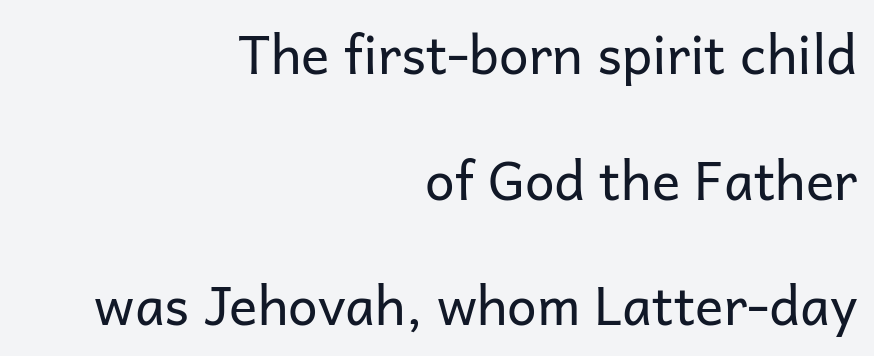
{"serif": "no", "italic": "no", "bold": "no", "weight": "regular", "width": "normal", "stroke_contrast": "low", "x_height": "medium", "monospaced": "no", "underline": "no", "align": "right", "line_spacing": "loose", "line_spacing_ratio": 2.37, "letter_spacing": "normal", "letter_spacing_em": 0.0, "glyph_px": 53}
